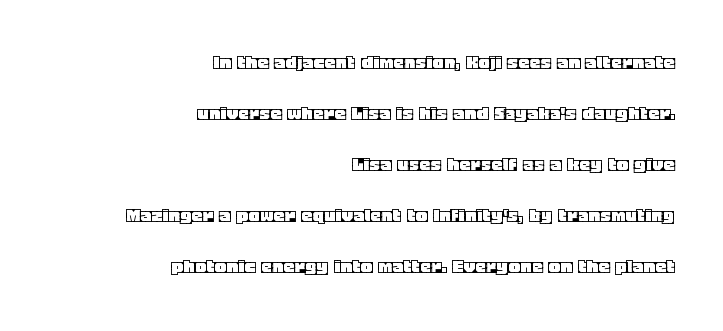
Honestly, there is no underline to notice here at all. Layout note: lines flush right. The tracking reads as untouched default to a designer's eye. In terms of posture, this sample is upright.
